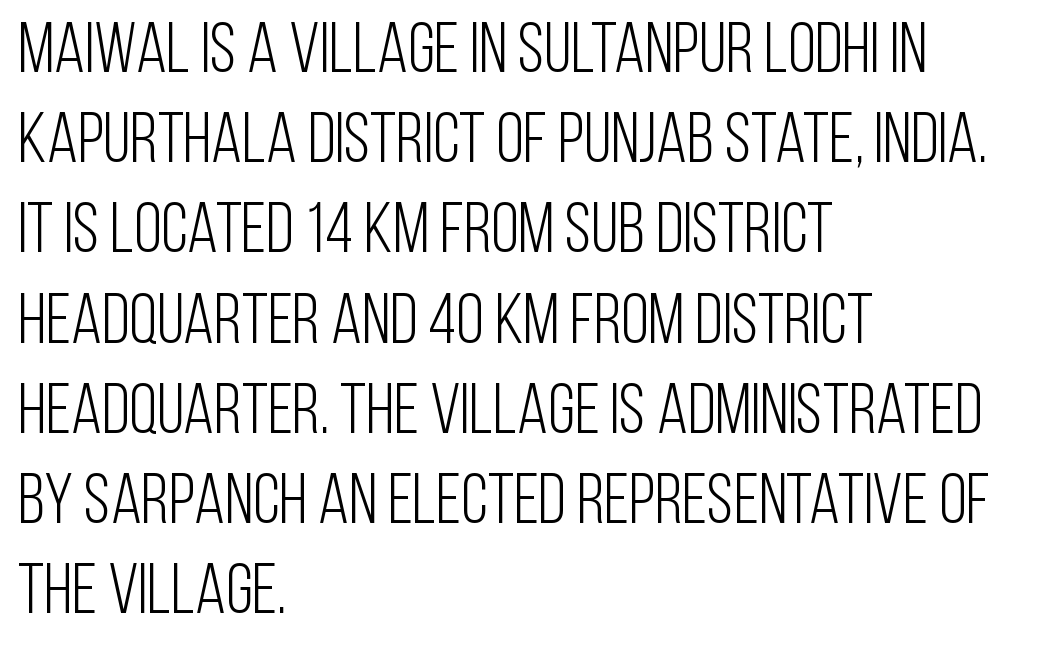
Do the characters align in a grid? No, the font is proportional. Tall strokes in this sample are plumb rather than angled. A normal amount of white space separates one row of letters from the next. The type is set solid horizontally, with unmodified tracking. Letterform terminals end flat and unadorned throughout the passage.
